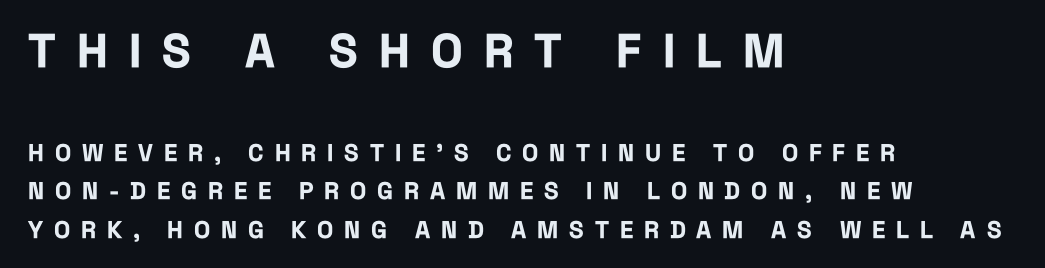
These lines stack with their left ends in a neat column. The glyphs are unaccompanied by any horizontal stroke below them. Bold? Absolutely — the strokes are thick and heavy. Varying glyph widths throughout — classic text-font behaviour. Two sizes are in play, and the larger belongs to the first block.
